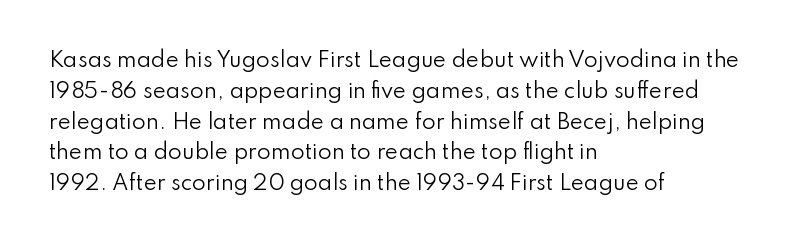
The image shows 20 px text type, upright; set left-aligned, normal line spacing (1.54x), normal letter spacing, not underlined.
